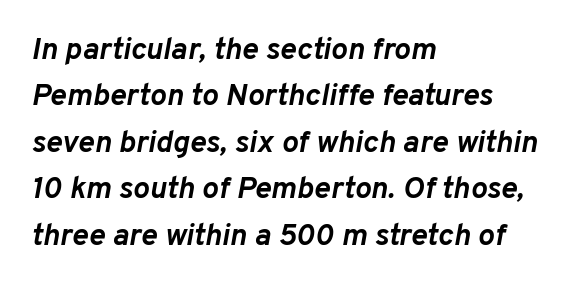
Nobody drew a line under any word here. Its strokes are broad and dark, the hallmark of bold type. The space between consecutive lines is moderate. These lines were composed using italics. The face used here is rendered with its standard letterfit. The lines are quadded left.
